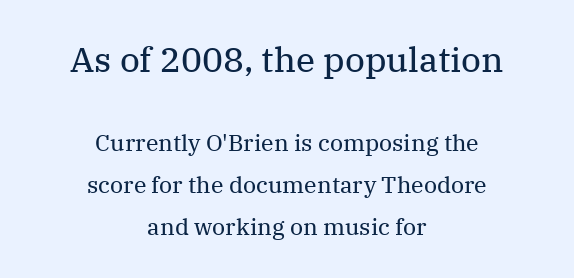
The image shows 35 px regular-weight serif type, upright; set centered, line spacing 1.81x, normal letter spacing, not underlined; the first (top) block is 1.52x larger; medium stroke contrast and a medium x-height.
